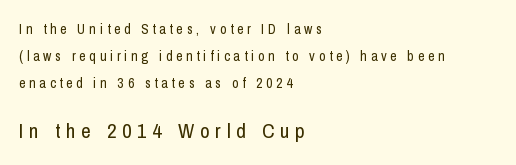
Short and long lines alike share a common starting point at left. The tracking reads as deliberately expanded to a designer's eye. Check under the words: just untouched page. The designer dialed line spacing up above the default. If you squint, the bottom block still reads clearly — it's the larger of the two. Upright lettering throughout.
